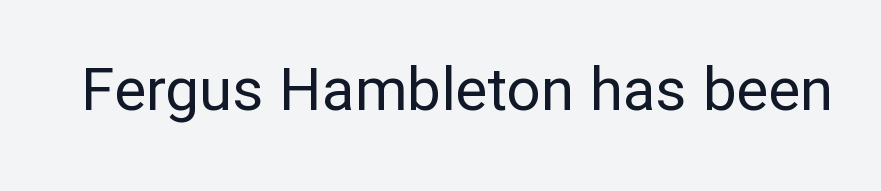
Q: Is the text bold? A: No.
Q: Is the text italic (slanted)? A: No, it is upright.
Q: Is the typeface a serif or a sans-serif typeface? A: Sans-serif.
Q: Is the text underlined? A: No.
Q: Is the spacing between letters normal or unusually wide? A: Normal.
Q: Width (condensed, normal, or wide)? A: Normal.
Q: Stroke contrast? A: Low.
Q: x-height? A: Medium.
Q: Monospaced? A: No.
